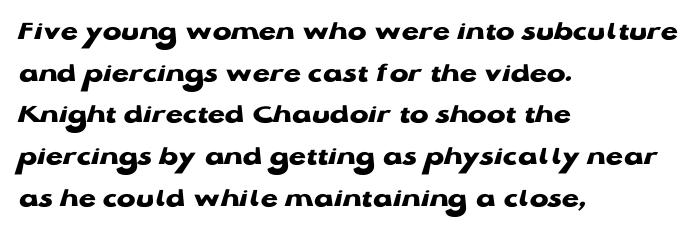
The image shows 28 px heavy, wide sans-serif type, upright; set left-aligned, normal line spacing (1.49x), normal letter spacing, not underlined; low stroke contrast and a medium x-height.
